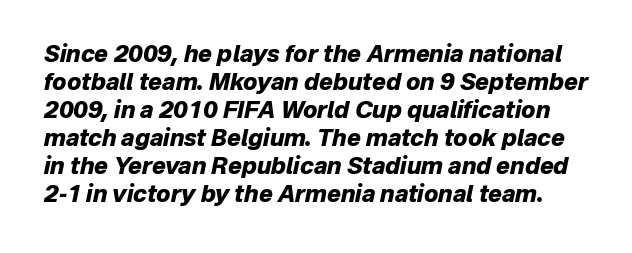
{"italic": "yes", "lean": "right", "slant_degrees": 12, "bold": "yes", "underline": "no", "line_spacing_ratio": 1.22, "letter_spacing": "normal", "letter_spacing_em": 0.0, "glyph_px": 23}
